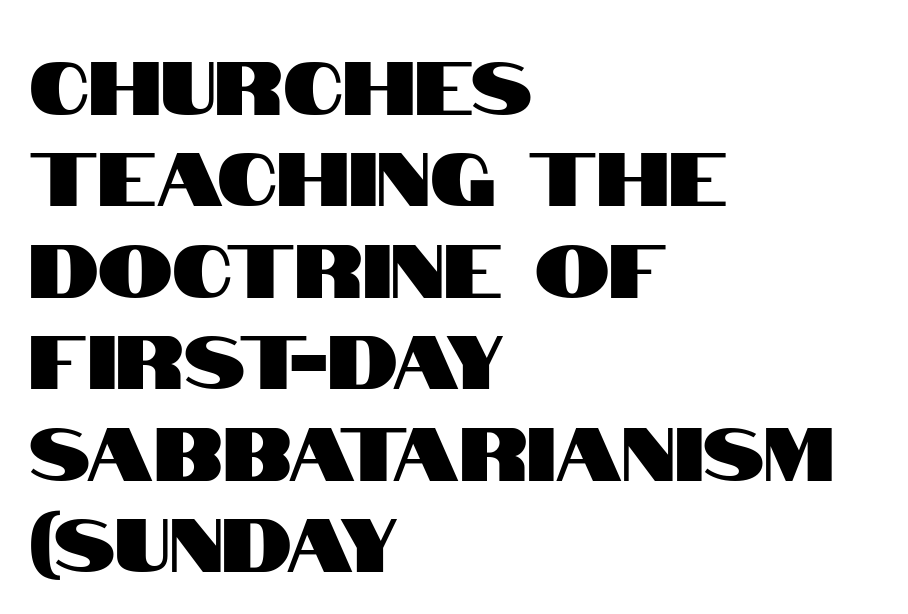
Compared with a centered layout, this one pins lines to the left instead. Is this a sans? Yes — the strokes have no serifs. The strip under each line holds only bare page. What stands out about the letter spacing? Nothing — it is the standard amount.
